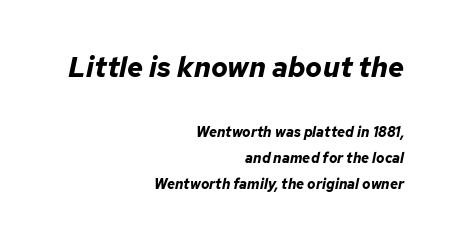
Each glyph is drawn with heavy, bold strokes. In terms of letterspacing, this is plain default setting. These lines are set flush right with a ragged left edge. Type without underlining. Observe the lean: these are italic letterforms.
